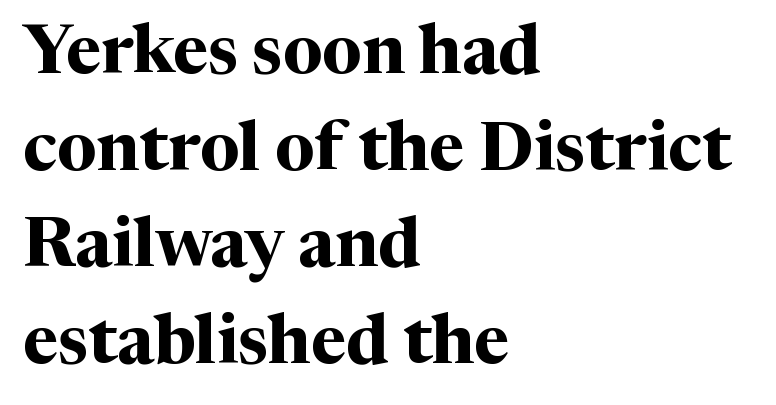
The image shows 68 px bold serif type, upright; set left-aligned, normal line spacing (1.42x), normal letter spacing, not underlined; medium stroke contrast and a medium x-height.
